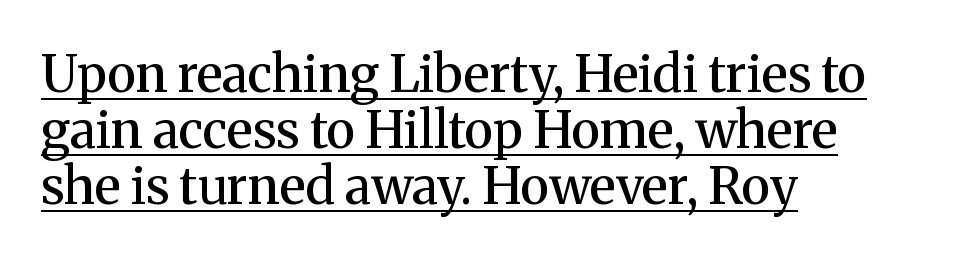
The horizontal fit of the characters is conventional and even. Notice the strokes are somewhat thickened but not fully heavy: this is a semibold. Do the letters lean? They stand straight. A typesetter would label this face a serif. The rag falls on the right side of this text block.
